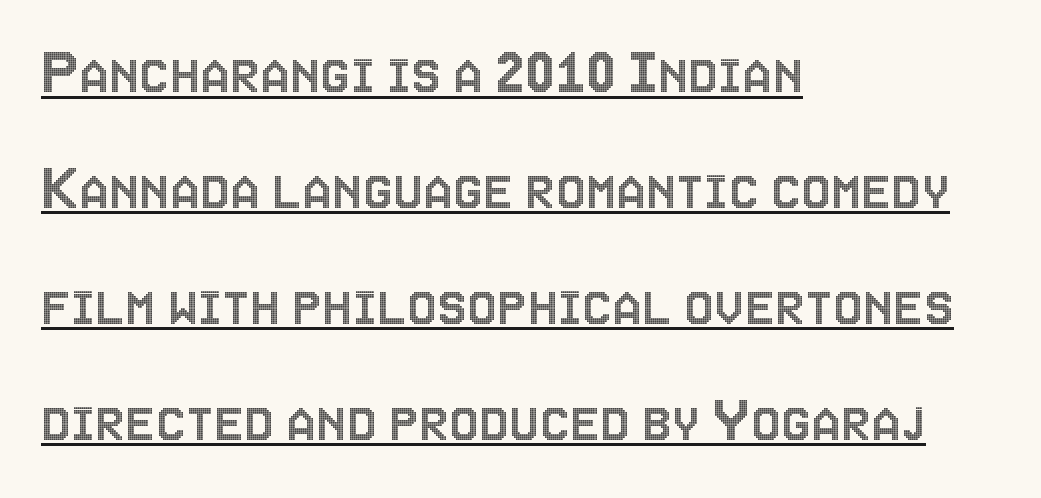
{"italic": "no", "width": "condensed", "x_height": "large", "monospaced": "no", "underline": "yes", "align": "left", "line_spacing_ratio": 1.73, "letter_spacing": "normal", "letter_spacing_em": 0.0, "glyph_px": 67}
